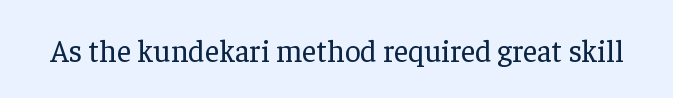
{"serif": "yes", "italic": "no", "bold": "no", "weight": "regular", "width": "normal", "stroke_contrast": "low", "x_height": "medium", "monospaced": "no", "underline": "no", "letter_spacing": "normal", "letter_spacing_em": 0.0, "glyph_px": 31}
